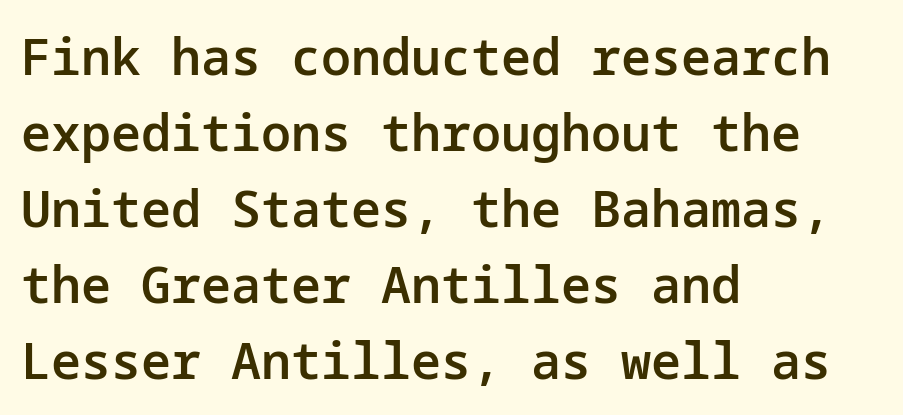
The passage shown stacks its lines at a standard gap. The lettering stays uniformly vertical, giving the passage a roman look. The glyphs are unaccompanied by any horizontal stroke below them. Unlike a traditional serif, this face leaves its strokes unadorned. Firm but not heavy-handed strokes: this text is semibold. The rag falls on the right side of this text block.
